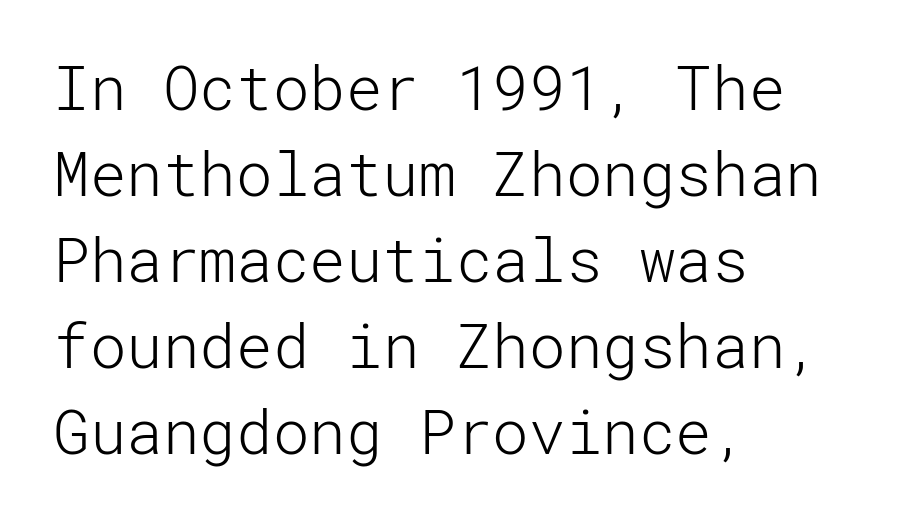
Q: Is the text bold? A: No.
Q: Is the text italic (slanted)? A: No, it is upright.
Q: Is the typeface a serif or a sans-serif typeface? A: Sans-serif.
Q: Is the text underlined? A: No.
Q: How is the paragraph aligned? A: Left-aligned.
Q: Is the spacing between letters normal or unusually wide? A: Normal.
Q: Is the spacing between lines tight, normal or loose? A: Normal.
Q: Width (condensed, normal, or wide)? A: Normal.
Q: Stroke contrast? A: Low.
Q: x-height? A: Medium.
